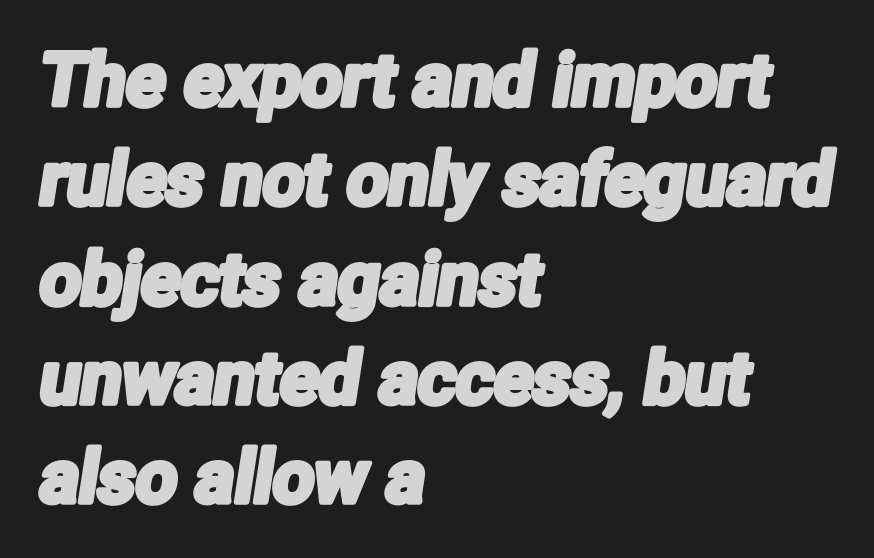
{"serif": "no", "width": "condensed", "stroke_contrast": "low", "x_height": "medium", "monospaced": "no", "underline": "no", "align": "left", "line_spacing": "normal", "line_spacing_ratio": 1.36, "letter_spacing": "normal", "letter_spacing_em": 0.0, "glyph_px": 73}
